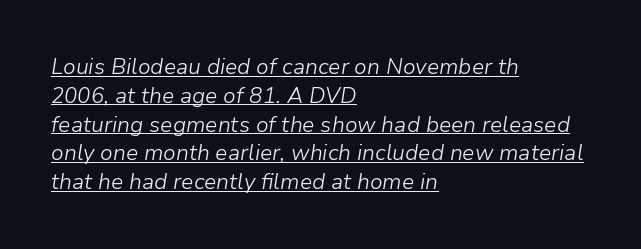
The strokes are not fattened; the text isn't bold. Beneath each row of characters lies a ruled line. Typeset ragged right — the left edge is the straight one. Honestly, the row spacing looks completely unremarkable.
